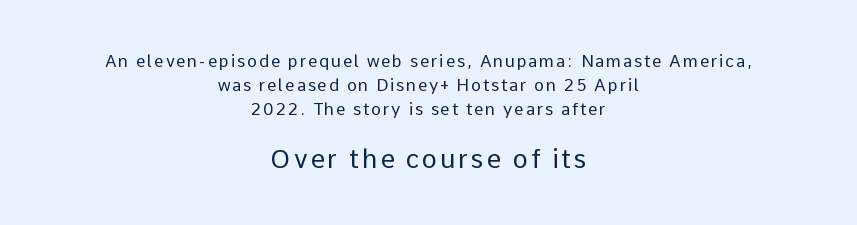
Heaviness? Minimal to ordinary, like unemphasized prose. The emphasis by scale lands on block number two, below. Unlike italic type, these characters show no tilt at all. Baseline-to-baseline distance is the conventional proportion of letter height.
